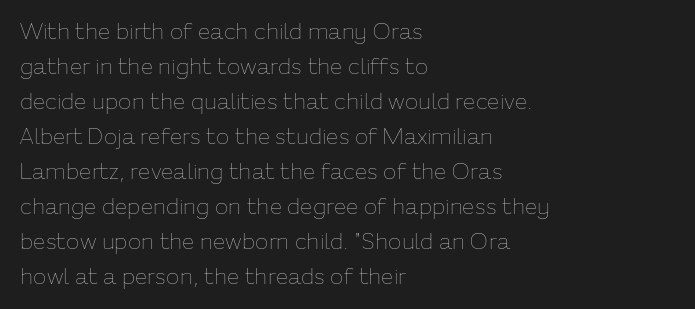
{"italic": "no", "bold": "no", "underline": "no", "align": "left", "line_spacing": "normal", "line_spacing_ratio": 1.59, "letter_spacing": "normal", "letter_spacing_em": 0.0, "glyph_px": 22}
